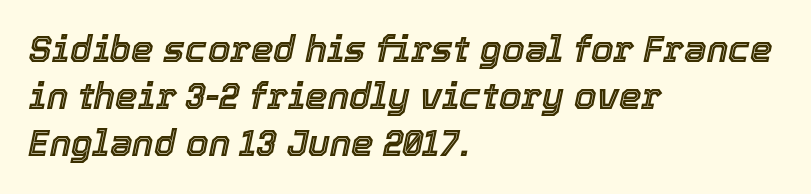
{"italic": "yes", "lean": "right", "slant_degrees": 12, "width": "normal", "x_height": "medium", "monospaced": "no", "underline": "no", "align": "left", "line_spacing": "normal", "line_spacing_ratio": 1.31, "letter_spacing": "normal", "letter_spacing_em": 0.0, "glyph_px": 36}
